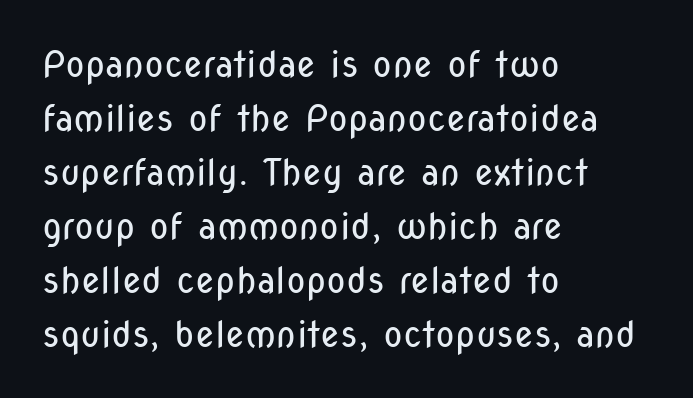
{"serif": "no", "italic": "no", "bold": "no", "weight": "regular", "width": "condensed", "stroke_contrast": "low", "x_height": "medium", "monospaced": "no", "underline": "no", "align": "left", "line_spacing": "normal", "line_spacing_ratio": 1.5, "letter_spacing": "normal", "letter_spacing_em": 0.0, "glyph_px": 36}
